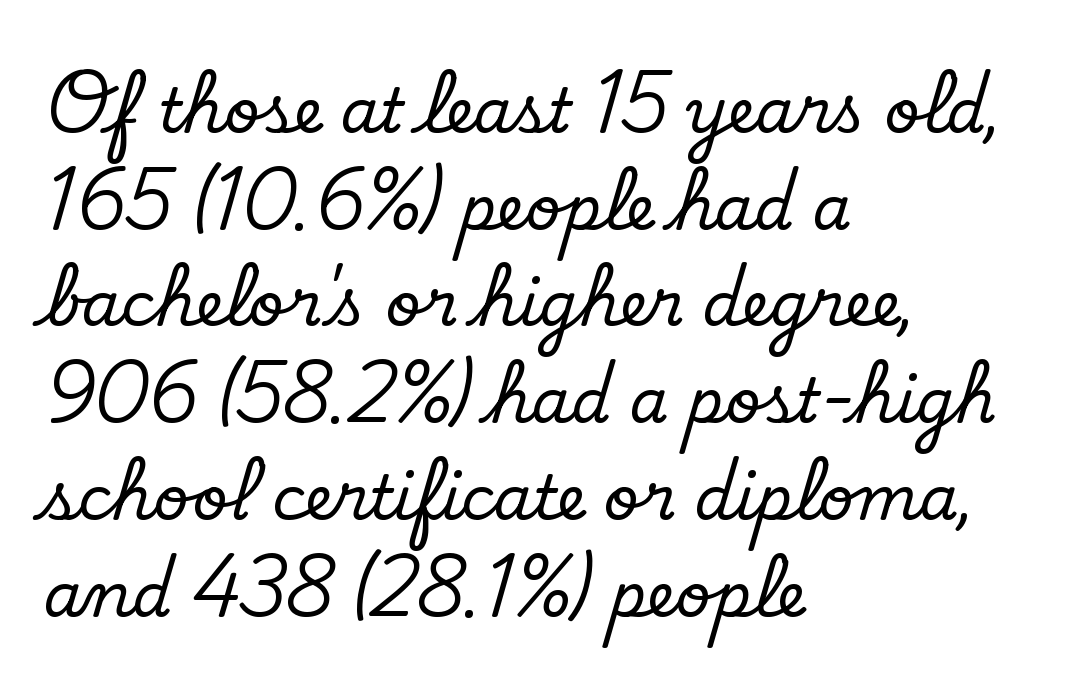
This sample uses a serif face. Quick note: interline space is typical. The words here are not underlined. The typesetter chose a ragged-right arrangement here. Varying glyph widths throughout — classic text-font behaviour.
